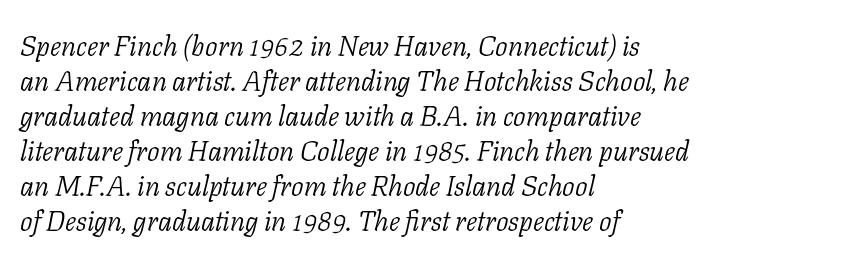
{"serif": "yes", "italic": "yes", "lean": "right", "slant_degrees": 11, "bold": "no", "weight": "light", "width": "normal", "stroke_contrast": "low", "x_height": "medium", "monospaced": "no", "underline": "no", "align": "left", "line_spacing": "normal", "line_spacing_ratio": 1.25, "letter_spacing": "normal", "letter_spacing_em": 0.0, "glyph_px": 28}
